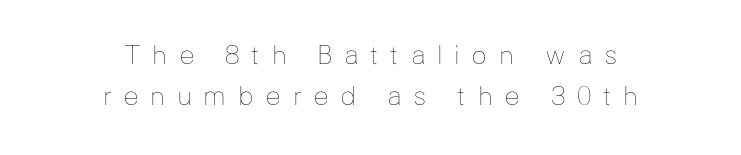
The tracking reads as deliberately expanded to a designer's eye. Compared with typical paragraphs, the rows here are spaced about the same. The specimen reads as upright at a glance. The text block is weighted toward neither margin, spreading evenly from the middle.
